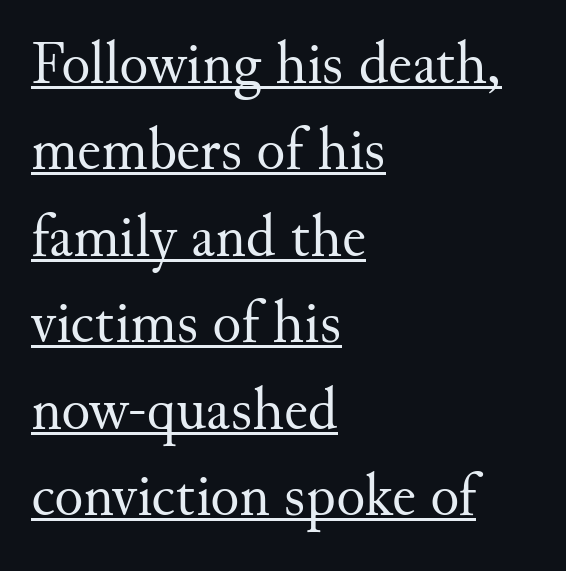
Q: Is the text bold? A: No.
Q: Is the text italic (slanted)? A: No, it is upright.
Q: Is the typeface a serif or a sans-serif typeface? A: Serif.
Q: Is the text underlined? A: Yes.
Q: How is the paragraph aligned? A: Left-aligned.
Q: Is the spacing between letters normal or unusually wide? A: Normal.
Q: Is the spacing between lines tight, normal or loose? A: Normal.
Q: Width (condensed, normal, or wide)? A: Normal.
Q: Stroke contrast? A: Medium.
Q: x-height? A: Small.
Q: Monospaced? A: No.
